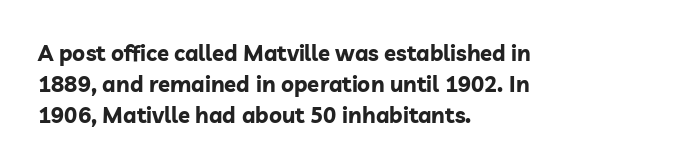
Q: Is the text bold? A: Yes.
Q: Is the text italic (slanted)? A: No, it is upright.
Q: Is the text underlined? A: No.
Q: How is the paragraph aligned? A: Left-aligned.
Q: Is the spacing between letters normal or unusually wide? A: Normal.
Q: Is the spacing between lines tight, normal or loose? A: Normal.
